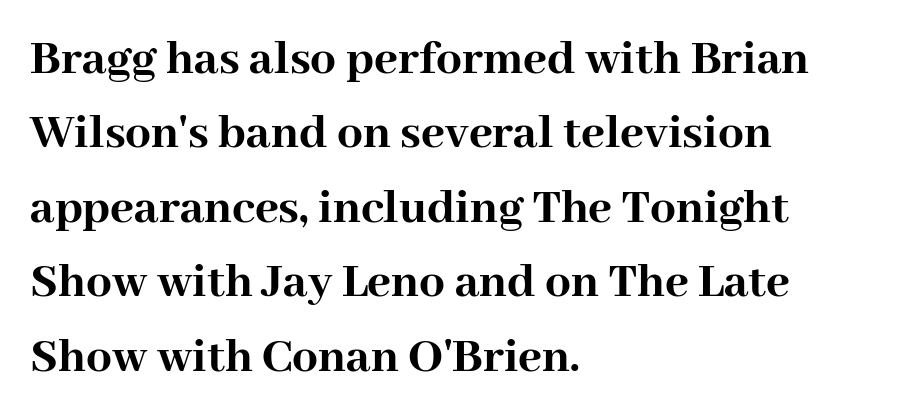
{"serif": "yes", "italic": "no", "bold": "yes", "weight": "semibold", "width": "normal", "stroke_contrast": "high", "x_height": "medium", "monospaced": "no", "underline": "no", "align": "left", "line_spacing": "normal", "line_spacing_ratio": 1.46, "letter_spacing": "normal", "letter_spacing_em": 0.0, "glyph_px": 51}
